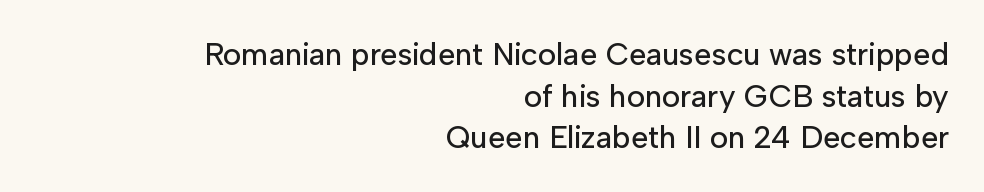
Quick note: interline space is typical. Letterform terminals end flat and unadorned throughout the passage. Standard letterfit; no display-style spreading of the glyphs. Ordinary non-slanted type is in use.
